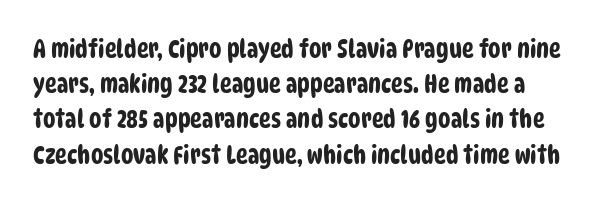
{"underline": "no", "line_spacing": "normal", "line_spacing_ratio": 1.41, "letter_spacing": "normal", "letter_spacing_em": 0.0, "glyph_px": 25}
